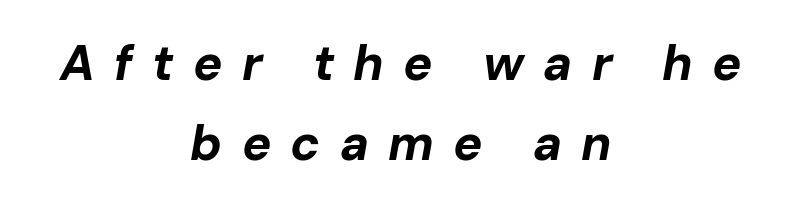
The image shows 49 px bold type, italic (leaning right); set centered, normal line spacing (1.64x), unusually wide letter spacing (+0.39 em), not underlined; low stroke contrast and a medium x-height.
